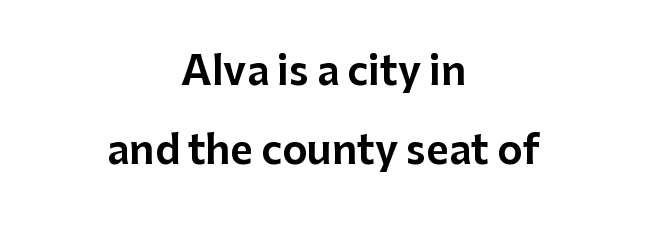
The image shows 39 px sans-serif type, upright; set centered, loose line spacing (2.02x), normal letter spacing, not underlined; low stroke contrast and a medium x-height.
